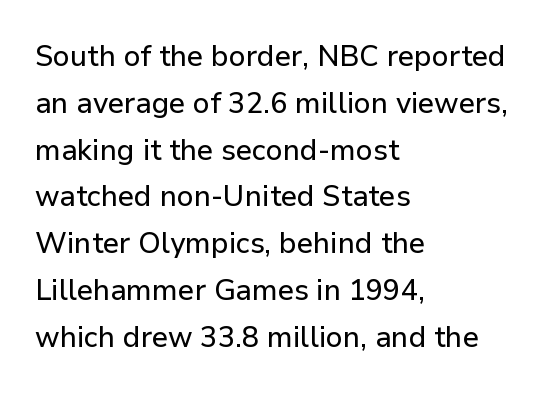
The image shows 30 px sans-serif type, upright; set left-aligned, normal line spacing (1.56x), normal letter spacing, not underlined; low stroke contrast and a medium x-height.
